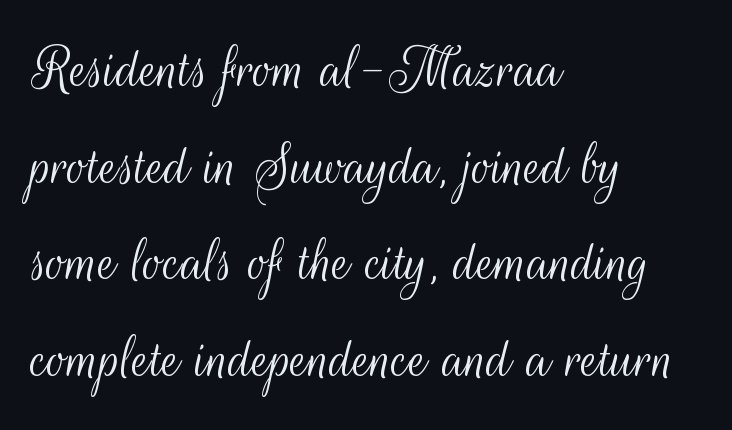
{"serif": "no", "bold": "no", "weight": "light", "width": "condensed", "stroke_contrast": "medium", "x_height": "small", "monospaced": "no", "underline": "no", "align": "left", "line_spacing": "normal", "line_spacing_ratio": 1.51, "letter_spacing": "normal", "letter_spacing_em": 0.0, "glyph_px": 64}
